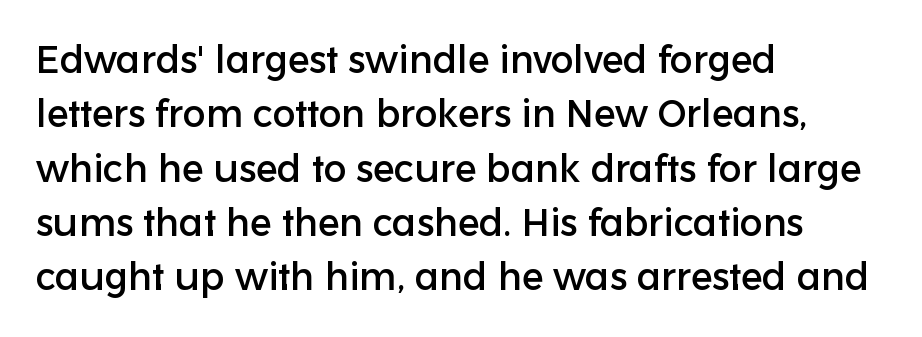
The image shows 38 px sans-serif type, upright; set left-aligned, normal line spacing (1.43x), normal letter spacing, not underlined; low stroke contrast and a medium x-height.
